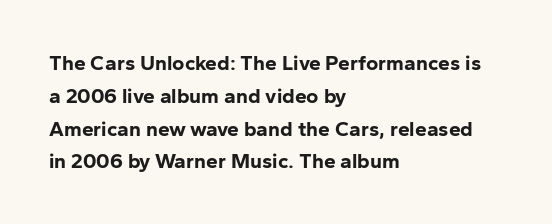
Weight check: bold — yes, fully. This rendering features lettering with no underline. This is the regular roman posture of the typeface. Is there much room between lines? A standard amount, neither cramped nor airy. No extra tracking has been applied to these lines. The rag falls on the right side of this text block.
